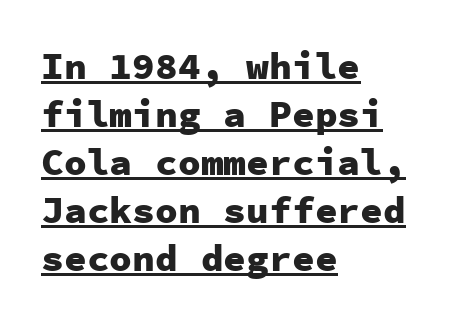
Q: Is the text bold? A: Yes.
Q: Is the text italic (slanted)? A: No, it is upright.
Q: Is the typeface a serif or a sans-serif typeface? A: Sans-serif.
Q: Is the text underlined? A: Yes.
Q: How is the paragraph aligned? A: Left-aligned.
Q: Is the spacing between letters normal or unusually wide? A: Normal.
Q: Is the spacing between lines tight, normal or loose? A: Normal.
Q: Width (condensed, normal, or wide)? A: Normal.
Q: Stroke contrast? A: Low.
Q: x-height? A: Medium.
Q: Monospaced? A: Yes.
